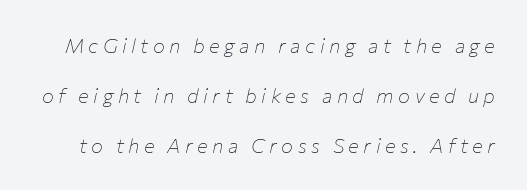
The space beneath each line is pristine and unruled. Honestly, the letter spacing is so wide it's the main thing you notice. Does the lettering tilt? It does — this is italic. Stroke mass is kept to a normal reading level or below. The block of text is sparse from top to bottom, with ample space between rows.
